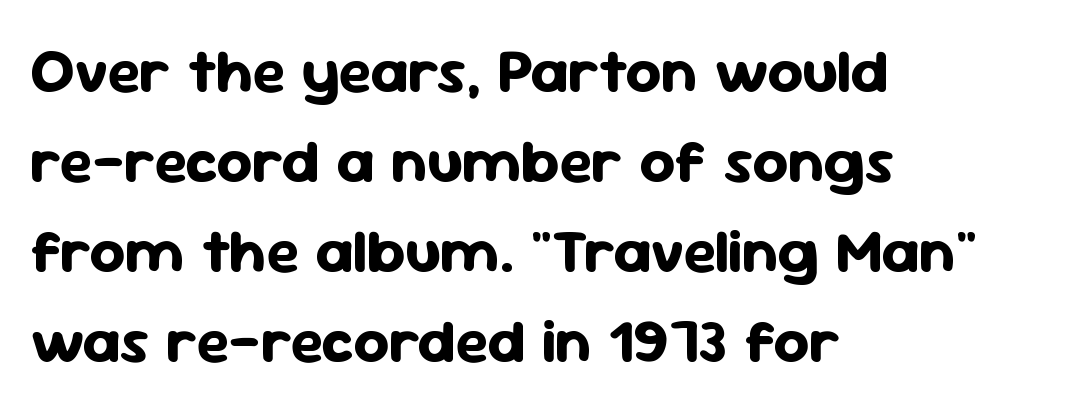
{"serif": "no", "italic": "no", "bold": "yes", "weight": "bold", "width": "normal", "stroke_contrast": "low", "x_height": "medium", "monospaced": "no", "underline": "no", "align": "left", "line_spacing": "normal", "line_spacing_ratio": 1.45, "letter_spacing": "normal", "letter_spacing_em": 0.0, "glyph_px": 62}
